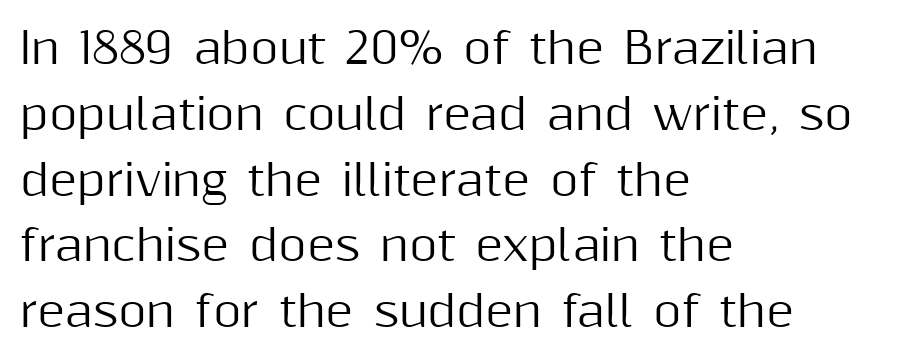
{"serif": "no", "italic": "no", "width": "normal", "stroke_contrast": "medium", "x_height": "medium", "monospaced": "no", "underline": "no", "align": "left", "line_spacing": "normal", "line_spacing_ratio": 1.53, "letter_spacing": "normal", "letter_spacing_em": 0.0, "glyph_px": 43}
